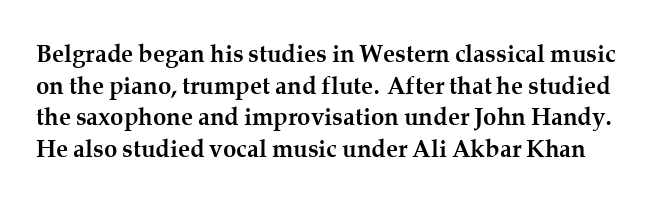
The image shows 24 px bold type, upright; set normal line spacing (1.32x), normal letter spacing, not underlined.
